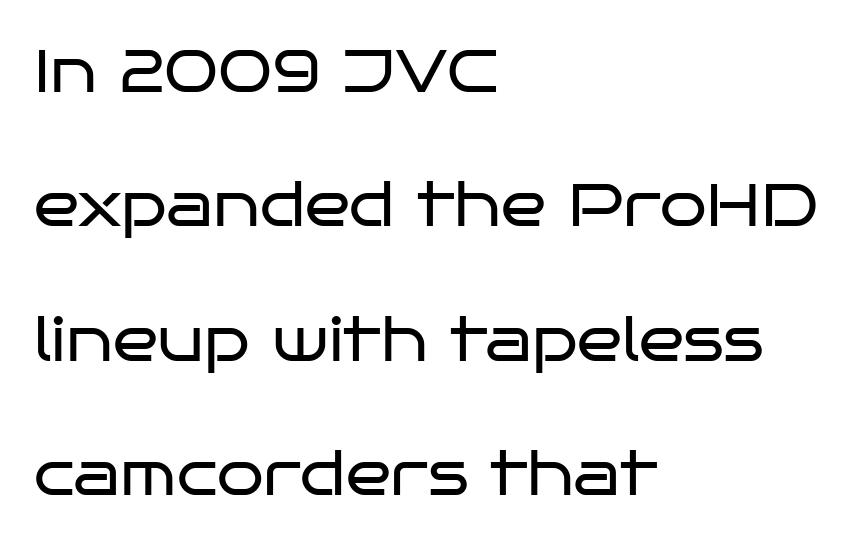
{"serif": "no", "italic": "no", "bold": "no", "weight": "regular", "width": "wide", "stroke_contrast": "low", "x_height": "large", "monospaced": "no", "underline": "no", "align": "left", "line_spacing": "loose", "line_spacing_ratio": 2.24, "letter_spacing": "normal", "letter_spacing_em": 0.0, "glyph_px": 60}
